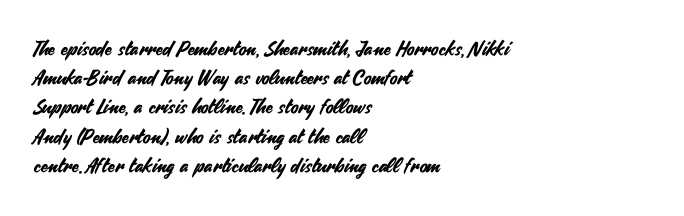
{"underline": "no", "align": "left", "line_spacing": "normal", "line_spacing_ratio": 1.46, "letter_spacing": "normal", "letter_spacing_em": 0.0, "glyph_px": 20}
